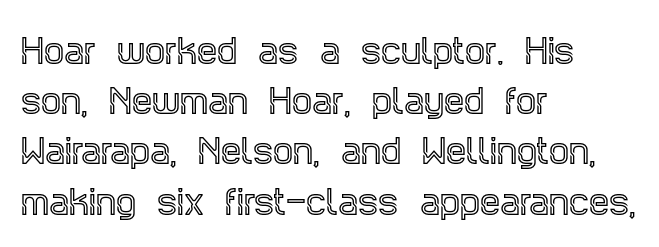
Default kerning and tracking; the words read as compact shapes. Here the designer chose a conventional face with non-uniform glyph widths. Every row of glyphs begins at an identical x-position on the left. This block has exactly the height ordinary leading produces. Old-style or modern, the face here clearly has serifs. This sample uses an upright cut, with every glyph sitting square on the baseline.
